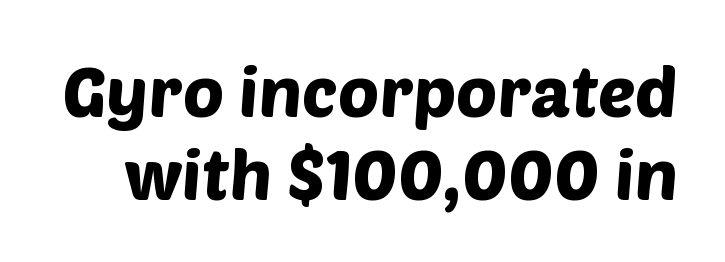
{"serif": "no", "width": "normal", "stroke_contrast": "low", "x_height": "large", "monospaced": "no", "underline": "no", "line_spacing_ratio": 1.19, "letter_spacing": "normal", "letter_spacing_em": 0.0, "glyph_px": 70}
